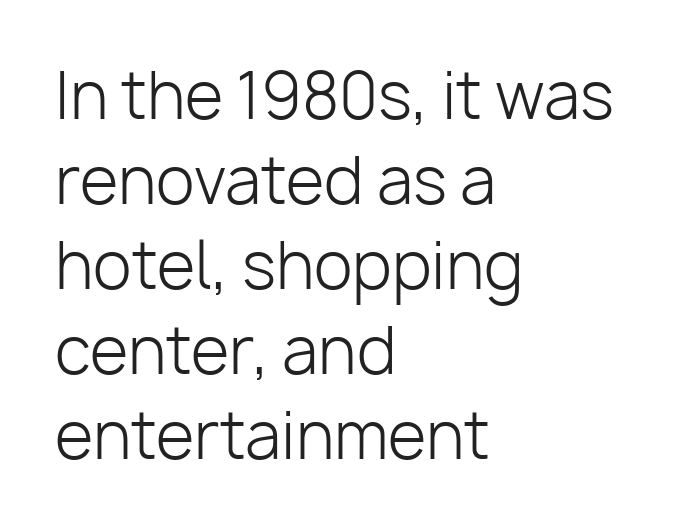
{"serif": "no", "italic": "no", "bold": "no", "weight": "light", "width": "normal", "stroke_contrast": "low", "x_height": "medium", "monospaced": "no", "underline": "no", "align": "left", "line_spacing": "normal", "line_spacing_ratio": 1.35, "letter_spacing": "normal", "letter_spacing_em": 0.0, "glyph_px": 63}
